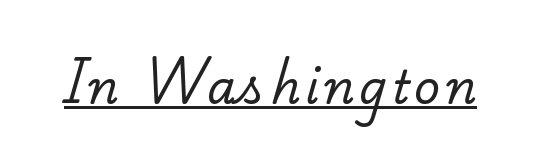
The image shows 46 px regular-weight type; set underlined; low stroke contrast and a small x-height.
